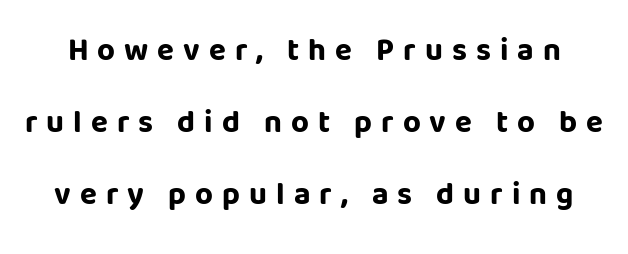
Words float on clear page, feet unadorned. Each letter keeps its own natural width here, so spacing adapts to shape. Airy leading. No italicization has been applied; the sample stays upright. The line texture is sparse and dotted thanks to wide tracking. A sans-serif font was chosen for this passage.
